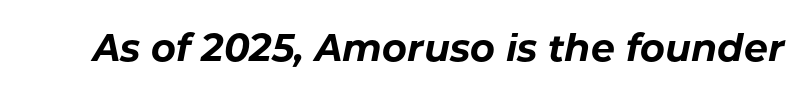
The image shows 38 px bold type, italic (leaning right); set normal letter spacing, not underlined; low stroke contrast and a medium x-height.
